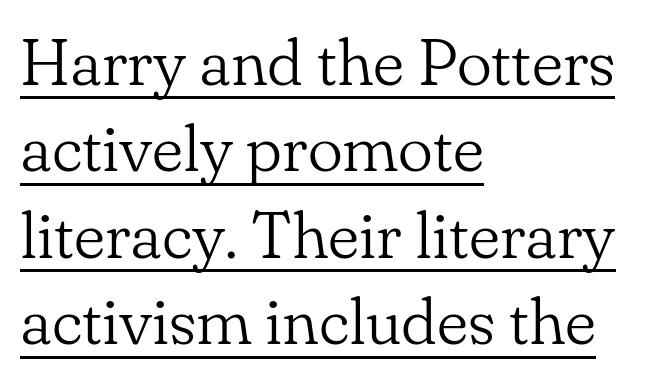
Does the leading feel generous? No, just average. A serif font was chosen for this passage. A classic flush-left, rag-right setting is used for this passage. Is the stroke heavy? The answer is a plain regular-or-lighter.
